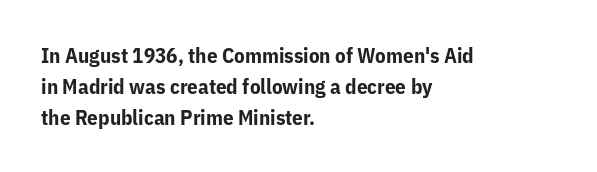
The image shows 21 px bold type, upright; set left-aligned, normal line spacing (1.47x), normal letter spacing, not underlined.
